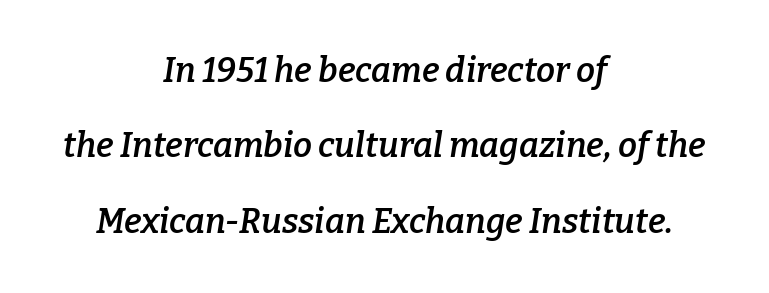
Q: Is the text bold? A: Semi-bold.
Q: Is the text italic (slanted)? A: Yes, it leans right by about 9 degrees.
Q: Is the typeface a serif or a sans-serif typeface? A: Serif.
Q: Is the text underlined? A: No.
Q: How is the paragraph aligned? A: Centered.
Q: Is the spacing between letters normal or unusually wide? A: Normal.
Q: Is the spacing between lines tight, normal or loose? A: Loose.
Q: Width (condensed, normal, or wide)? A: Normal.
Q: Stroke contrast? A: Low.
Q: x-height? A: Medium.
Q: Monospaced? A: No.
